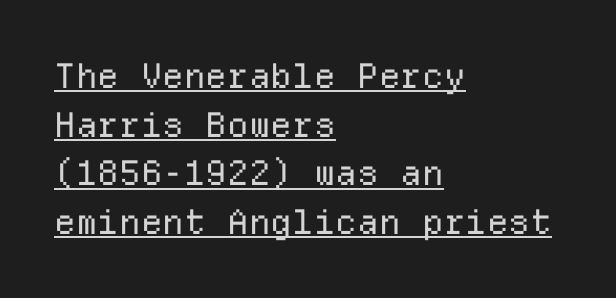
The image shows 34 px regular-weight sans-serif type, upright, monospaced; set left-aligned, normal line spacing (1.43x), normal letter spacing, underlined; low stroke contrast and a medium x-height.
